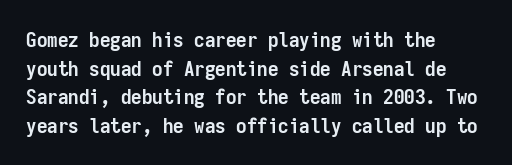
{"italic": "no", "bold": "yes", "underline": "no", "align": "left", "line_spacing": "normal", "line_spacing_ratio": 1.36, "letter_spacing": "normal", "letter_spacing_em": 0.0, "glyph_px": 21}
